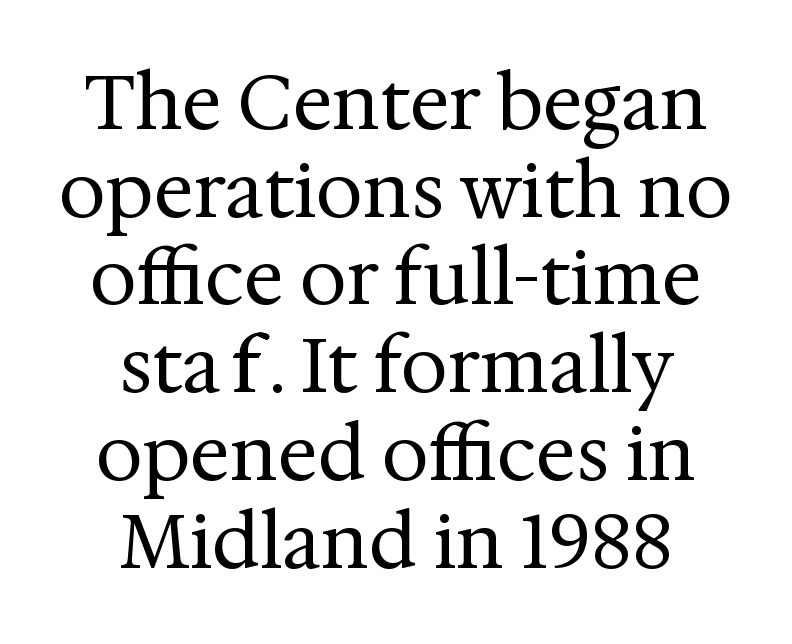
Heft: none added — not bold. The rendering uses natural spacing where letterforms have individual widths. Unlike a clean sans, this face finishes its strokes with serifs. Quick note: not italic, upright. Tracking value appears to be zero — textbook default spacing. The paragraph shown floats in the horizontal middle.
